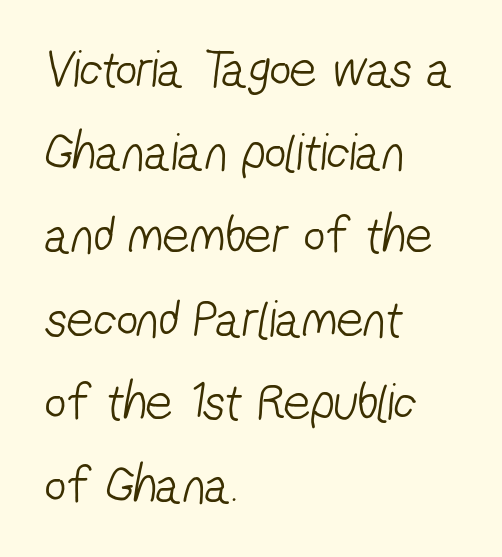
{"serif": "no", "bold": "no", "weight": "light", "width": "condensed", "stroke_contrast": "low", "x_height": "medium", "monospaced": "no", "underline": "no", "align": "left", "line_spacing": "normal", "line_spacing_ratio": 1.57, "letter_spacing": "normal", "letter_spacing_em": 0.0, "glyph_px": 53}
